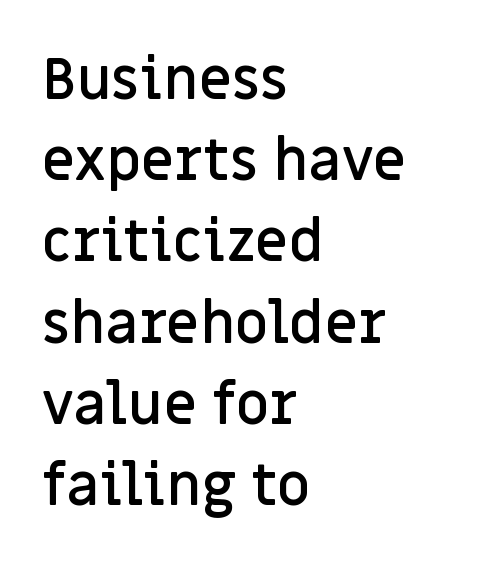
Bare-footed words on every line. The glyphs have the mass of a demibold cut, below bold. Honestly, the letter spacing is just normal — you wouldn't notice it. The letters advance in unequal steps, a hallmark of proportional type. Style check: upright.
